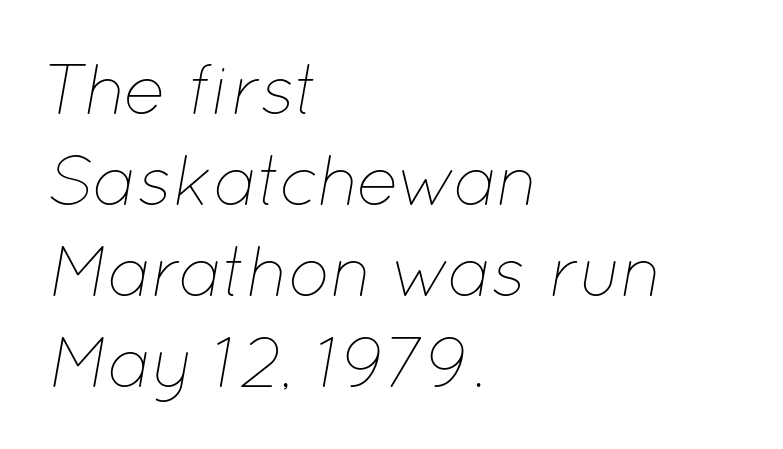
Tracking here is standard; glyphs follow each other at the usual distance. The block of text has a typical density, with ordinary space between rows. A bare baseline throughout the passage. Is the stroke heavy? The answer is a plain regular-or-lighter.
